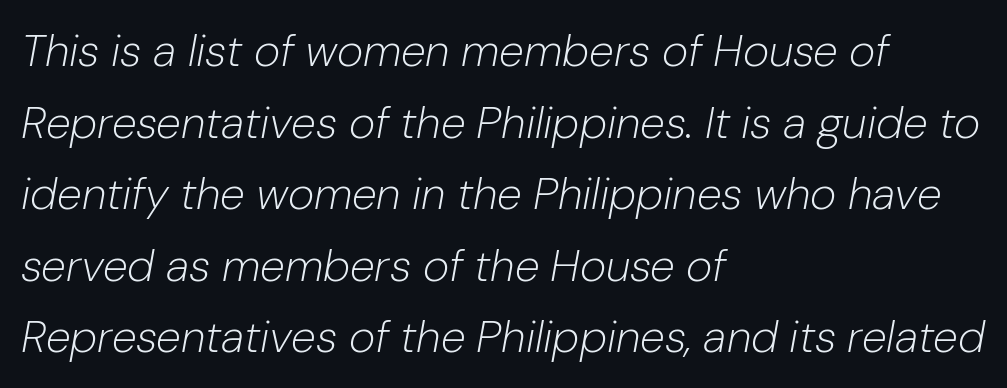
Tracking here is standard; glyphs follow each other at the usual distance. The font sits on the lighter half of the weight spectrum, regular included. No word sits above an underline. Vertically, the passage feels balanced, rows spaced as you'd expect. The letters are slanted; this is an italic face. The rendering uses natural spacing where letterforms have individual widths.
